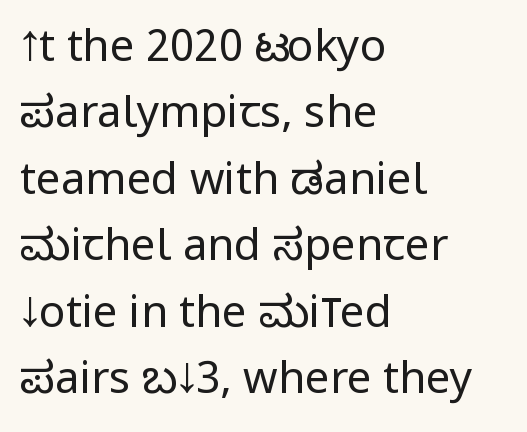
The image shows 44 px regular-weight, condensed sans-serif type, upright; set left-aligned, normal line spacing (1.51x), normal letter spacing, not underlined; low stroke contrast and a large x-height.
